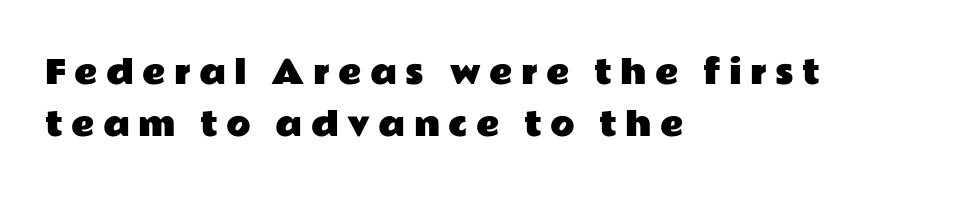
The space beneath each line is pristine and unruled. All the whitespace from short lines collects on the right. Observe the wide spacing: letters keep a clear distance from each other. A typesetter would mark this as roman, not italic. The face used here is a sans, in the tradition of grotesques and geometrics.
